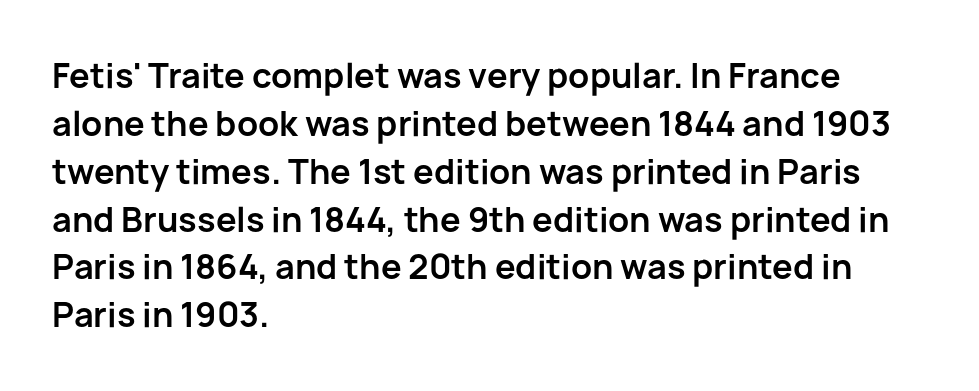
The rendering uses natural spacing where letterforms have individual widths. The rendering keeps characters at their native spacing. The glyphs in this specimen are sans serif. Horizontally, the lines are justified to the leading edge only.
